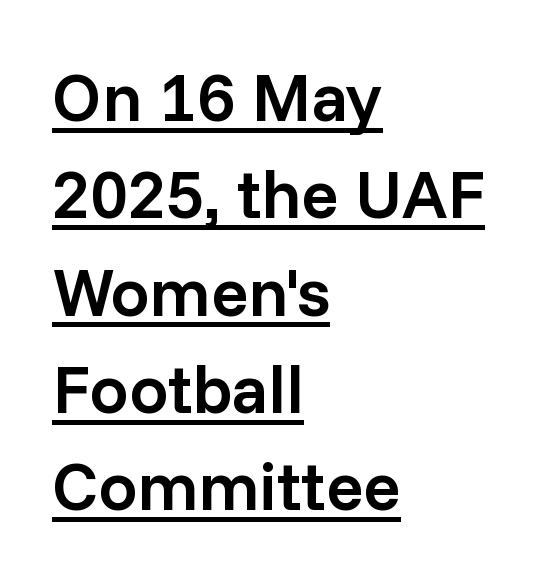
Q: Is the text bold? A: Semi-bold.
Q: Is the text italic (slanted)? A: No, it is upright.
Q: Is the typeface a serif or a sans-serif typeface? A: Sans-serif.
Q: Is the text underlined? A: Yes.
Q: How is the paragraph aligned? A: Left-aligned.
Q: Is the spacing between letters normal or unusually wide? A: Normal.
Q: Is the spacing between lines tight, normal or loose? A: Normal.
Q: Width (condensed, normal, or wide)? A: Normal.
Q: Stroke contrast? A: Low.
Q: x-height? A: Medium.
Q: Monospaced? A: No.
